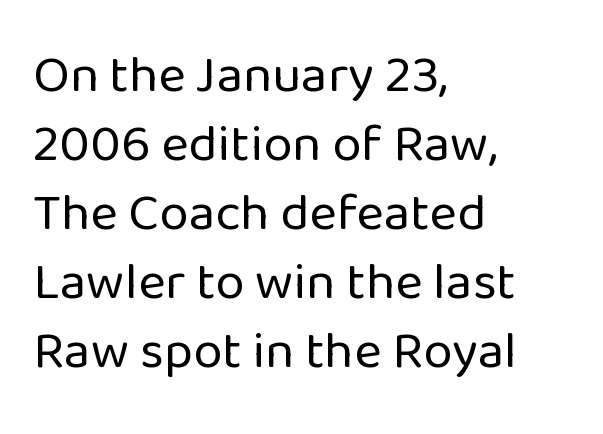
The image shows 53 px regular-weight sans-serif type, upright; set left-aligned, normal line spacing (1.3x), normal letter spacing, not underlined; low stroke contrast and a medium x-height.
